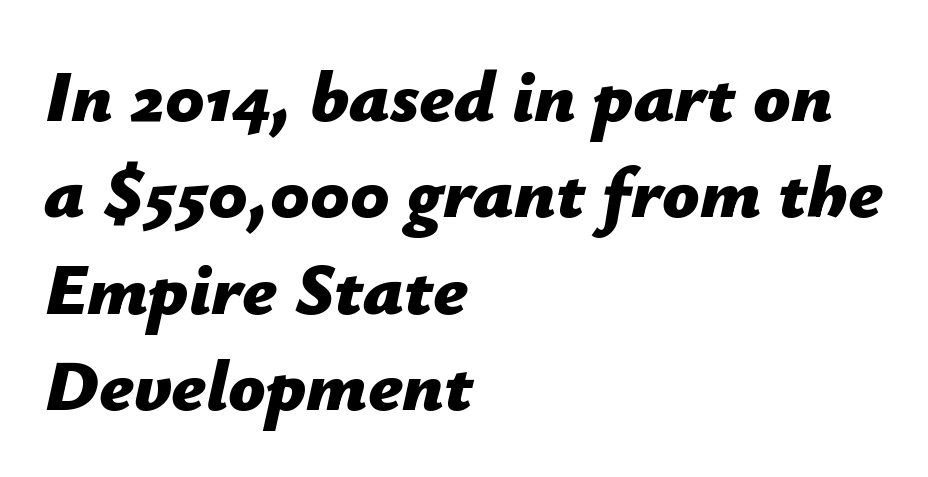
Q: Is the text bold? A: Yes.
Q: Is the text italic (slanted)? A: Yes, it leans right by about 12 degrees.
Q: Is the text underlined? A: No.
Q: How is the paragraph aligned? A: Left-aligned.
Q: Is the spacing between letters normal or unusually wide? A: Normal.
Q: Is the spacing between lines tight, normal or loose? A: Normal.
Q: Width (condensed, normal, or wide)? A: Normal.
Q: Stroke contrast? A: Low.
Q: x-height? A: Medium.
Q: Monospaced? A: No.
